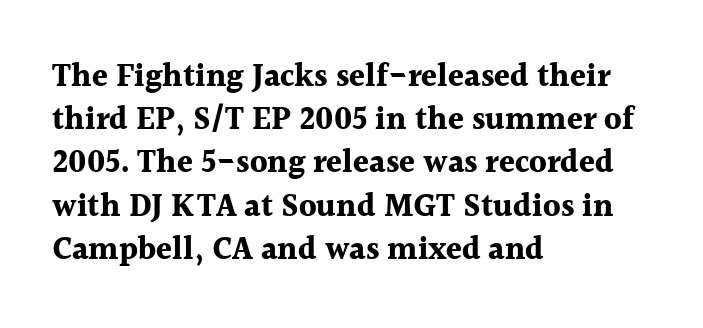
The image shows 32 px bold serif type, upright; set left-aligned, normal line spacing (1.35x), normal letter spacing, not underlined; a medium x-height.
